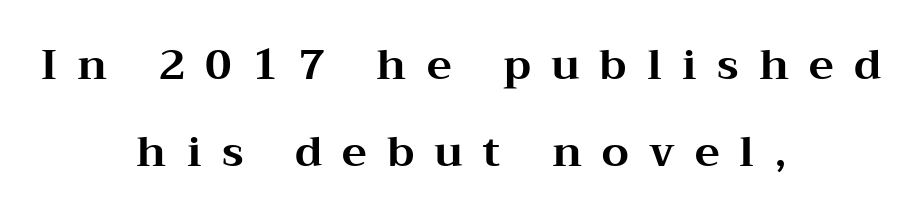
{"serif": "yes", "italic": "no", "bold": "yes", "weight": "bold", "width": "wide", "stroke_contrast": "medium", "x_height": "medium", "monospaced": "no", "underline": "no", "align": "center", "line_spacing": "loose", "line_spacing_ratio": 2.07, "letter_spacing": "wide", "letter_spacing_em": 0.48, "glyph_px": 42}
